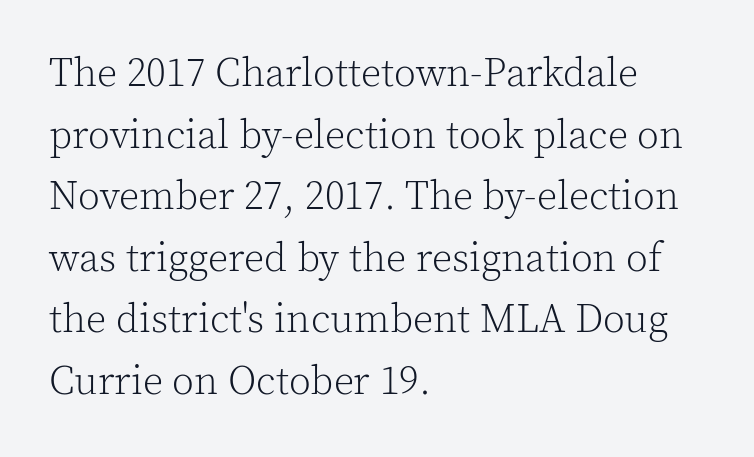
{"serif": "yes", "italic": "no", "bold": "no", "weight": "light", "width": "normal", "x_height": "medium", "monospaced": "no", "underline": "no", "align": "left", "line_spacing": "normal", "line_spacing_ratio": 1.54, "letter_spacing": "normal", "letter_spacing_em": 0.0, "glyph_px": 40}
